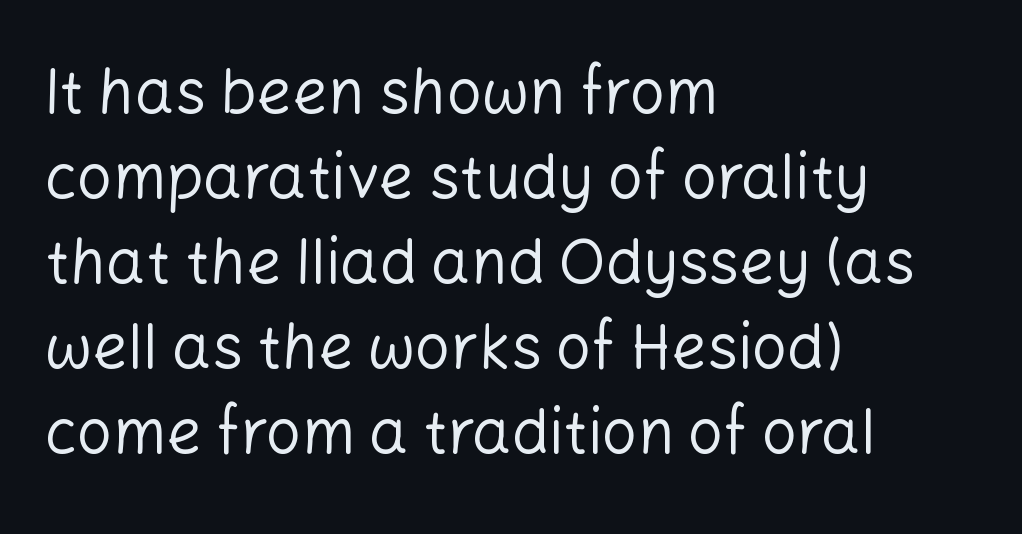
{"serif": "no", "italic": "no", "bold": "no", "weight": "regular", "width": "normal", "stroke_contrast": "low", "x_height": "medium", "monospaced": "no", "underline": "no", "align": "left", "line_spacing": "normal", "line_spacing_ratio": 1.37, "letter_spacing": "normal", "letter_spacing_em": 0.0, "glyph_px": 62}
